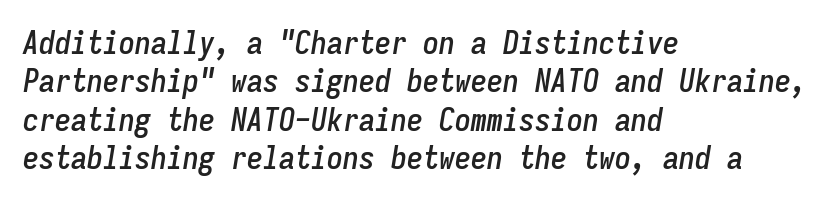
The image shows 32 px condensed type, italic (leaning right), monospaced; set left-aligned, line spacing 1.2x, normal letter spacing, not underlined; low stroke contrast and a medium x-height.
